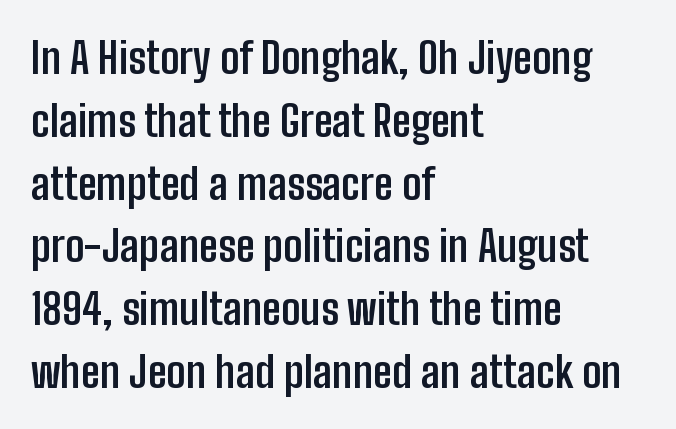
The image shows 43 px semibold, condensed sans-serif type, upright; set left-aligned, normal line spacing (1.46x), normal letter spacing, not underlined; low stroke contrast and a medium x-height.
